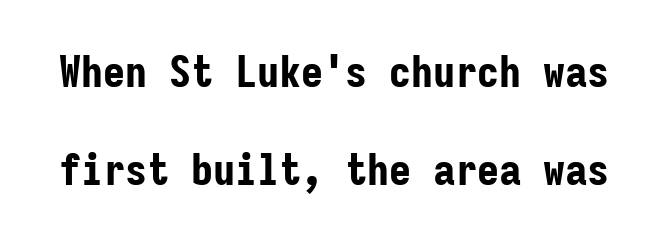
{"serif": "no", "italic": "no", "bold": "yes", "weight": "bold", "width": "condensed", "stroke_contrast": "low", "x_height": "medium", "monospaced": "yes", "underline": "no", "line_spacing": "loose", "line_spacing_ratio": 2.23, "letter_spacing": "normal", "letter_spacing_em": 0.0, "glyph_px": 44}
